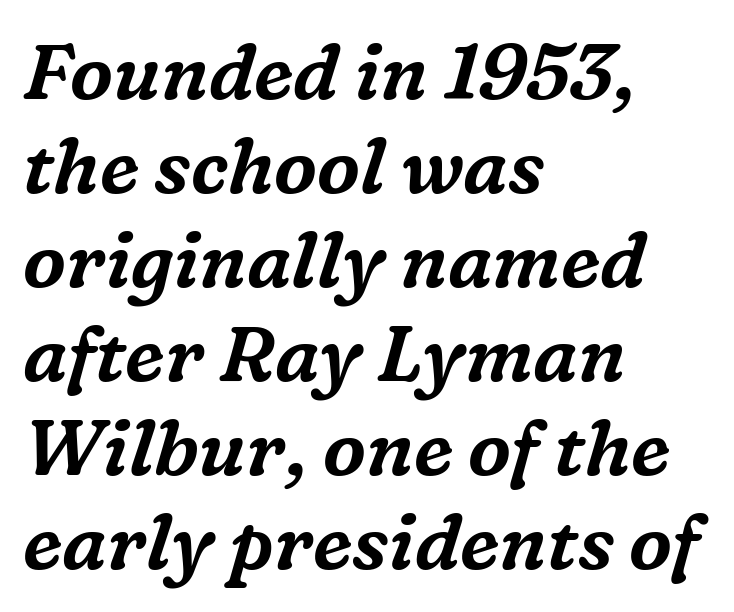
The image shows 77 px serif type, italic (leaning right); set left-aligned, line spacing 1.22x, normal letter spacing, not underlined; medium stroke contrast and a medium x-height.
